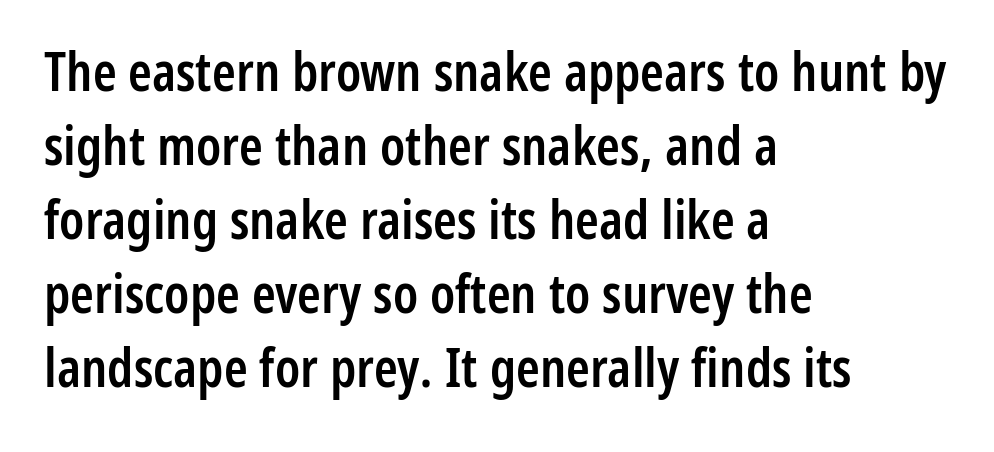
{"serif": "no", "italic": "no", "bold": "semi", "weight": "semibold", "width": "condensed", "stroke_contrast": "low", "x_height": "medium", "monospaced": "no", "underline": "no", "align": "left", "line_spacing": "normal", "line_spacing_ratio": 1.37, "letter_spacing": "normal", "letter_spacing_em": 0.0, "glyph_px": 54}
